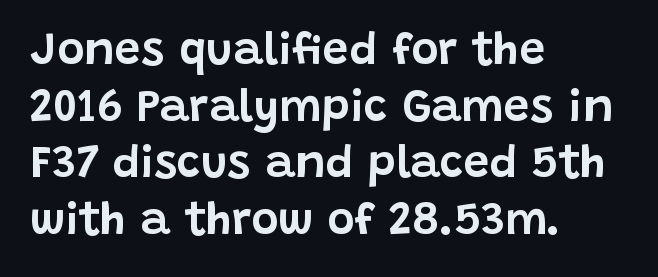
{"serif": "no", "italic": "no", "width": "normal", "stroke_contrast": "low", "x_height": "large", "monospaced": "no", "underline": "no", "align": "left", "line_spacing_ratio": 1.23, "letter_spacing": "normal", "letter_spacing_em": 0.0, "glyph_px": 46}
